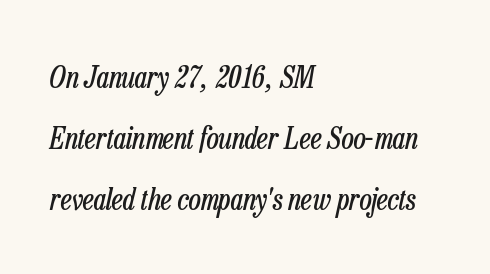
The image shows 30 px regular-weight, condensed type, italic (leaning right); set left-aligned, loose line spacing (2.04x), normal letter spacing, not underlined; low stroke contrast and a medium x-height.
